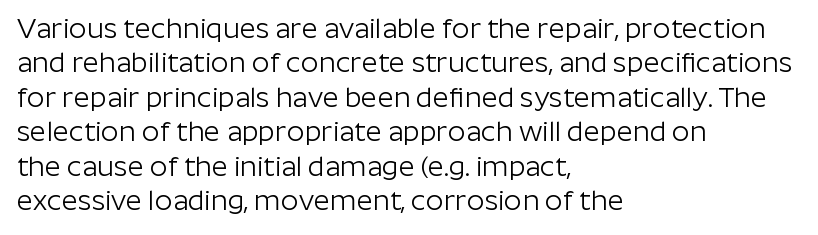
{"serif": "no", "italic": "no", "bold": "no", "weight": "light", "width": "normal", "stroke_contrast": "low", "x_height": "medium", "monospaced": "no", "underline": "no", "align": "left", "line_spacing_ratio": 1.23, "letter_spacing": "normal", "letter_spacing_em": 0.0, "glyph_px": 28}
